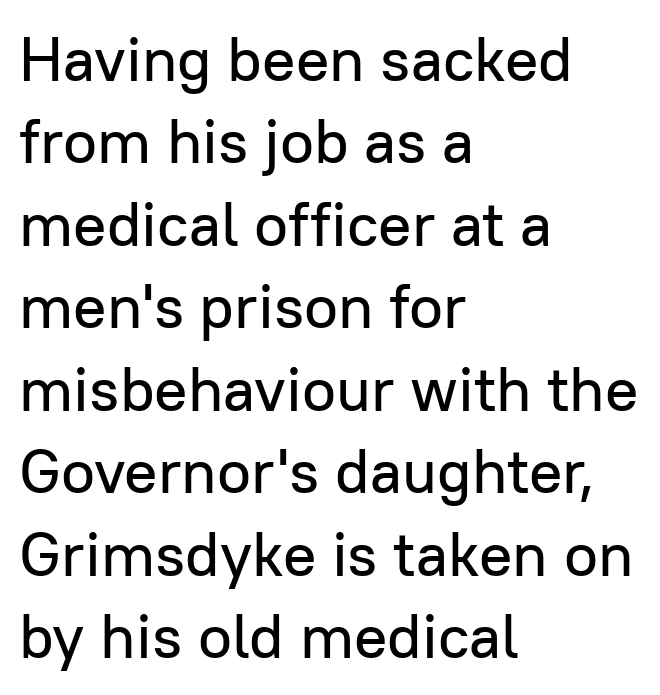
{"serif": "no", "italic": "no", "width": "normal", "stroke_contrast": "low", "x_height": "medium", "monospaced": "no", "underline": "no", "align": "left", "line_spacing": "normal", "line_spacing_ratio": 1.33, "letter_spacing": "normal", "letter_spacing_em": 0.0, "glyph_px": 62}
